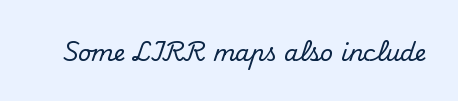
Q: Is the text italic (slanted)? A: Yes.
Q: Is the text underlined? A: No.
Q: Is the spacing between letters normal or unusually wide? A: Normal.
